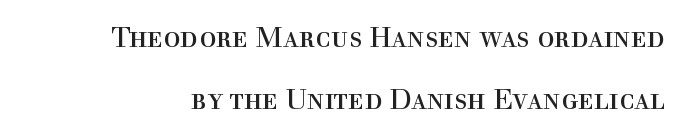
The image shows 28 px regular-weight serif type, upright; set loose line spacing (2.22x), normal letter spacing, not underlined; a medium x-height.
